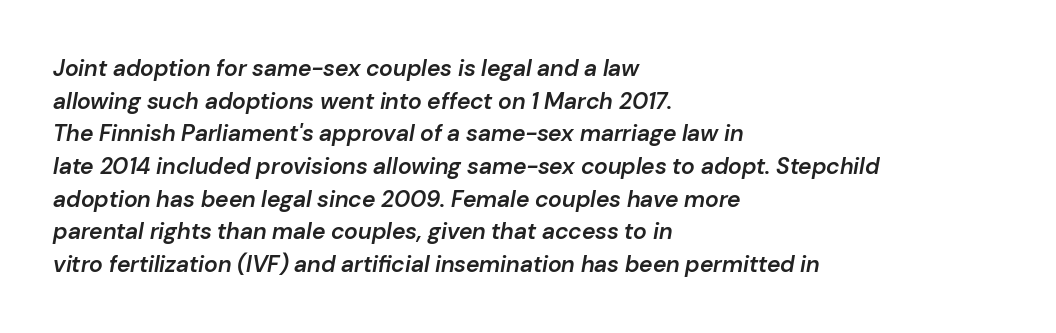
{"italic": "yes", "lean": "right", "slant_degrees": 10, "bold": "semi", "underline": "no", "align": "left", "line_spacing": "normal", "line_spacing_ratio": 1.42, "letter_spacing": "normal", "letter_spacing_em": 0.0, "glyph_px": 23}
